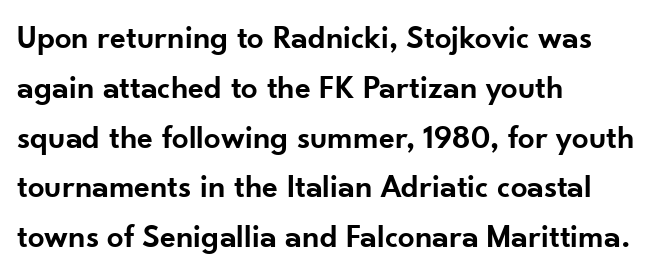
The font's upright variant was chosen for this text. This rendering uses left alignment, leaving the right contour irregular. This is sans-serif lettering, the kind often seen on screens and signage. The space directly below the letters is spotless.
